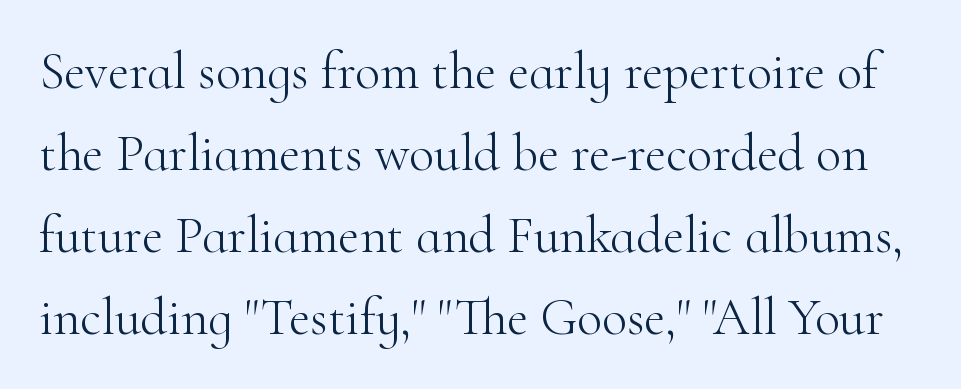
There is no visible air inserted between adjacent glyphs. The foot of each line stays bare and open. The lettering stays uniformly vertical, giving the passage a roman look. Proportional: the letters do not fall into vertical columns. The rendering uses a moderate line-height, typical for paragraphs. Unbolded letterforms with no extra heft.
